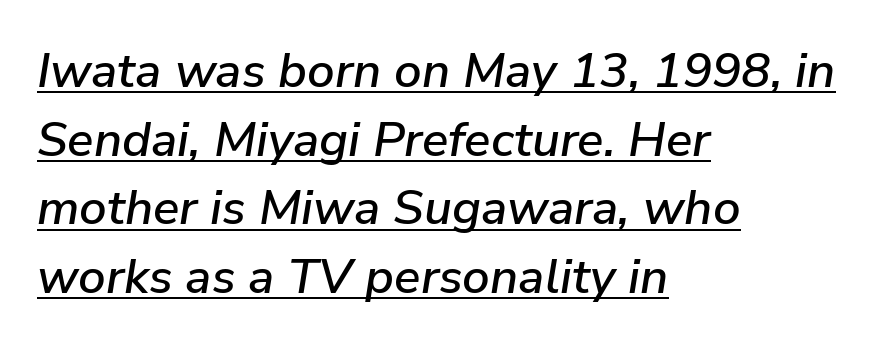
The image shows 49 px text type, italic (leaning right); set left-aligned, normal line spacing (1.4x), normal letter spacing, underlined; low stroke contrast and a medium x-height.
